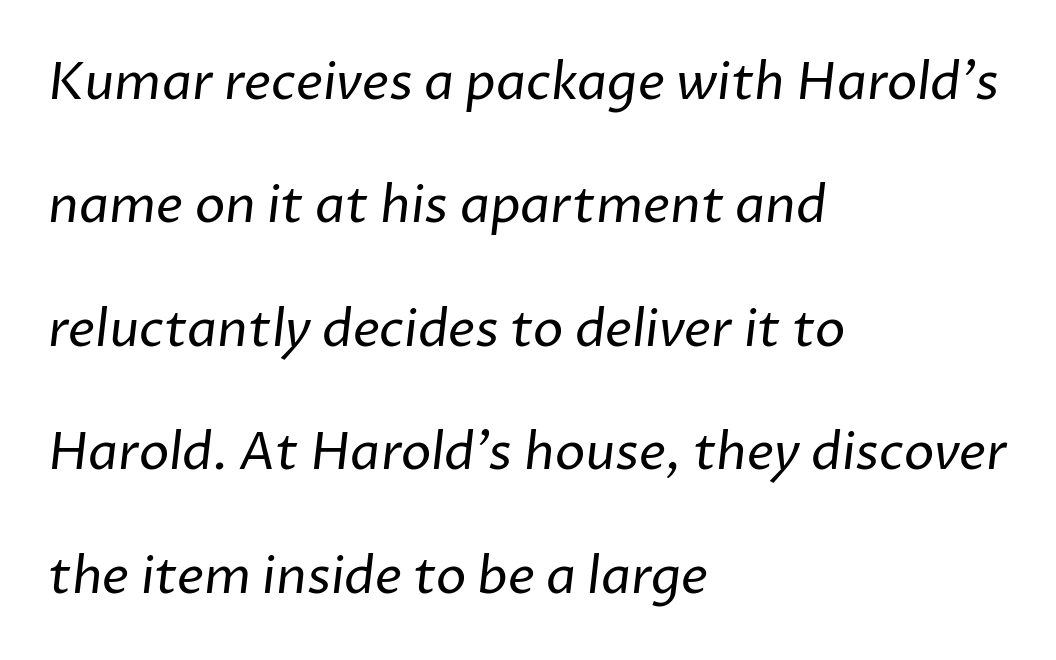
{"serif": "no", "bold": "no", "weight": "regular", "width": "normal", "stroke_contrast": "low", "x_height": "medium", "monospaced": "no", "underline": "no", "align": "left", "line_spacing": "loose", "line_spacing_ratio": 2.42, "letter_spacing": "normal", "letter_spacing_em": 0.0, "glyph_px": 51}
